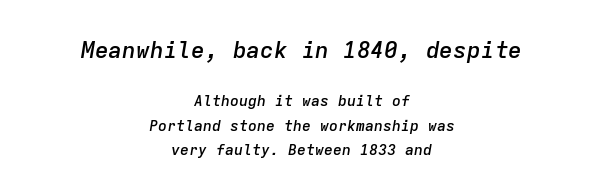
{"italic": "yes", "lean": "right", "slant_degrees": 9, "bold": "semi", "underline": "no", "align": "center", "line_spacing": "normal", "line_spacing_ratio": 1.64, "letter_spacing": "normal", "letter_spacing_em": 0.0, "larger_block": "first", "size_ratio": 1.53, "glyph_px": 23}
